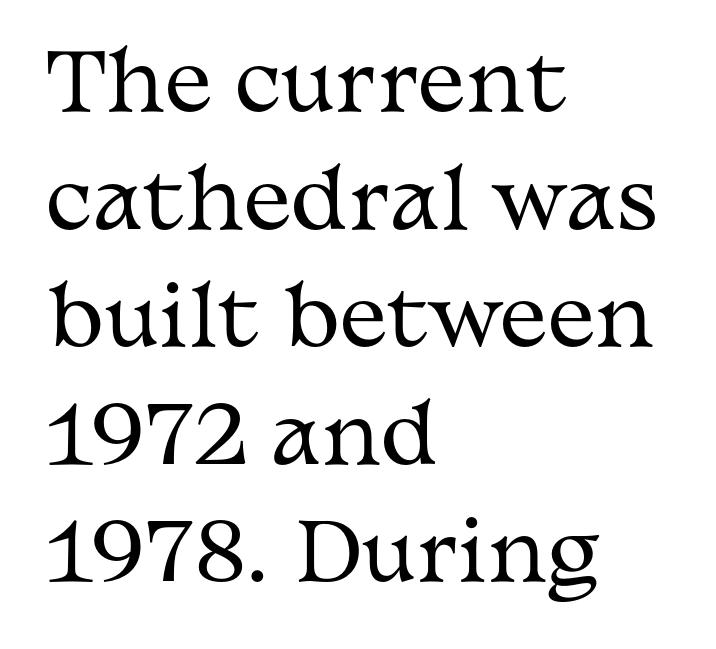
This rendering leaves character spacing at its baseline value. Stroke terminals: seriffed. Has an underline been added? It has not. A typesetter would call this proportional, since set widths differ per character. Stems here are at most as thick as an everyday book face. Posture: vertical.
